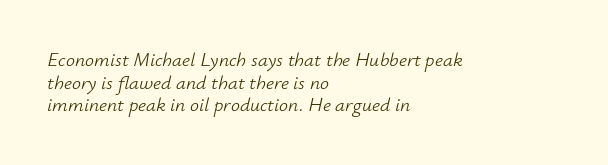
{"italic": "yes", "lean": "right", "slant_degrees": 12, "bold": "no", "underline": "no", "align": "left", "line_spacing": "tight", "line_spacing_ratio": 1.13, "letter_spacing": "normal", "letter_spacing_em": 0.0, "glyph_px": 20}
